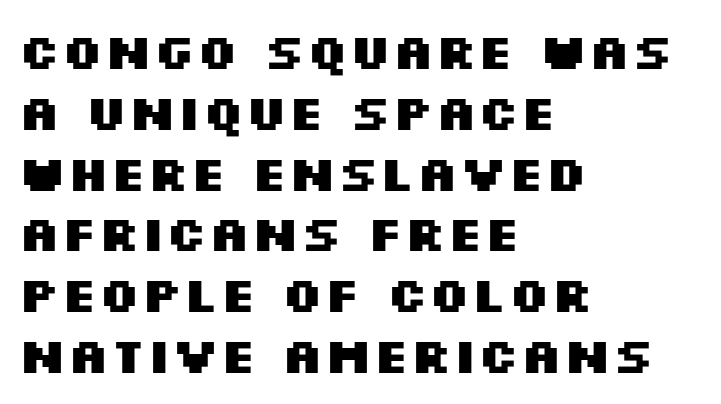
{"serif": "no", "italic": "no", "bold": "yes", "weight": "heavy", "width": "wide", "stroke_contrast": "medium", "x_height": "large", "monospaced": "no", "underline": "no", "align": "left", "line_spacing_ratio": 1.24, "letter_spacing": "normal", "letter_spacing_em": 0.0, "glyph_px": 49}
